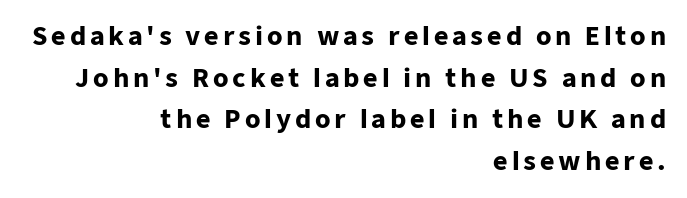
Q: Is the text bold? A: Yes.
Q: Is the text italic (slanted)? A: No, it is upright.
Q: Is the text underlined? A: No.
Q: How is the paragraph aligned? A: Right-aligned.
Q: Is the spacing between lines tight, normal or loose? A: Normal.
